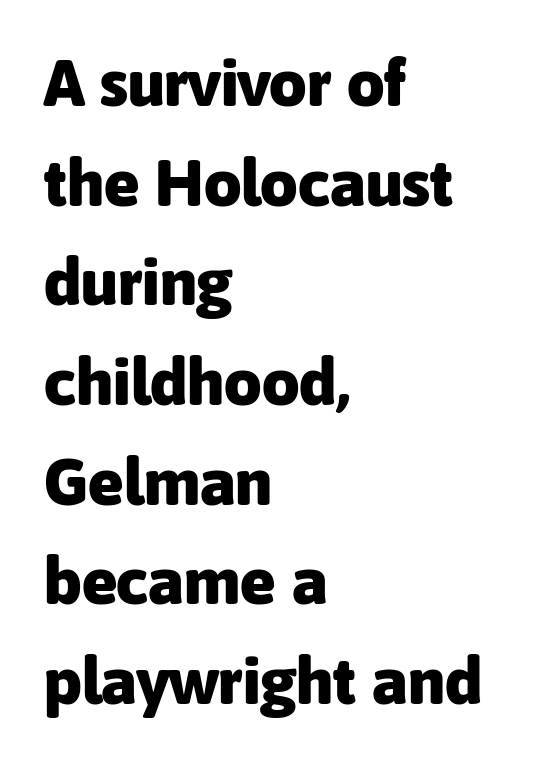
Q: Is the text bold? A: Yes.
Q: Is the text italic (slanted)? A: No, it is upright.
Q: Is the typeface a serif or a sans-serif typeface? A: Sans-serif.
Q: Is the text underlined? A: No.
Q: How is the paragraph aligned? A: Left-aligned.
Q: Is the spacing between letters normal or unusually wide? A: Normal.
Q: Is the spacing between lines tight, normal or loose? A: Normal.
Q: Width (condensed, normal, or wide)? A: Normal.
Q: Stroke contrast? A: Low.
Q: x-height? A: Medium.
Q: Monospaced? A: No.
